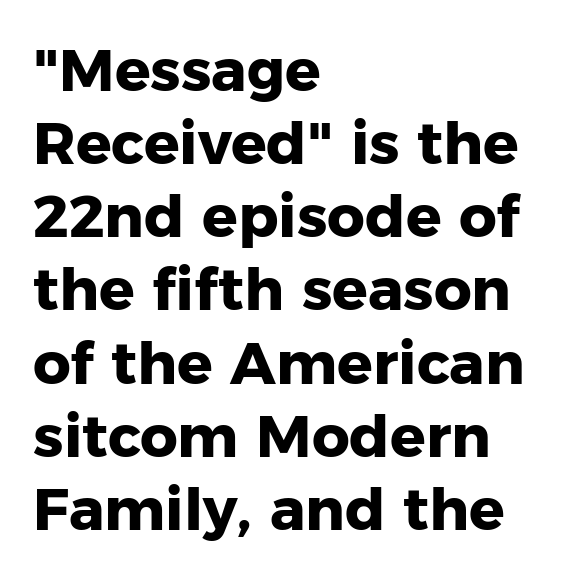
The image shows 59 px heavy sans-serif type, upright; set left-aligned, line spacing 1.24x, normal letter spacing, not underlined; low stroke contrast and a medium x-height.
